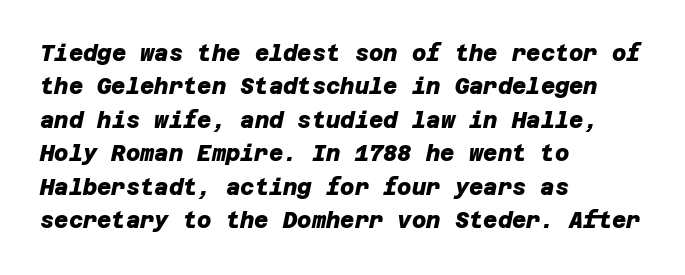
{"bold": "yes", "underline": "no", "align": "left", "line_spacing": "normal", "line_spacing_ratio": 1.52, "letter_spacing": "normal", "letter_spacing_em": 0.0, "glyph_px": 22}
